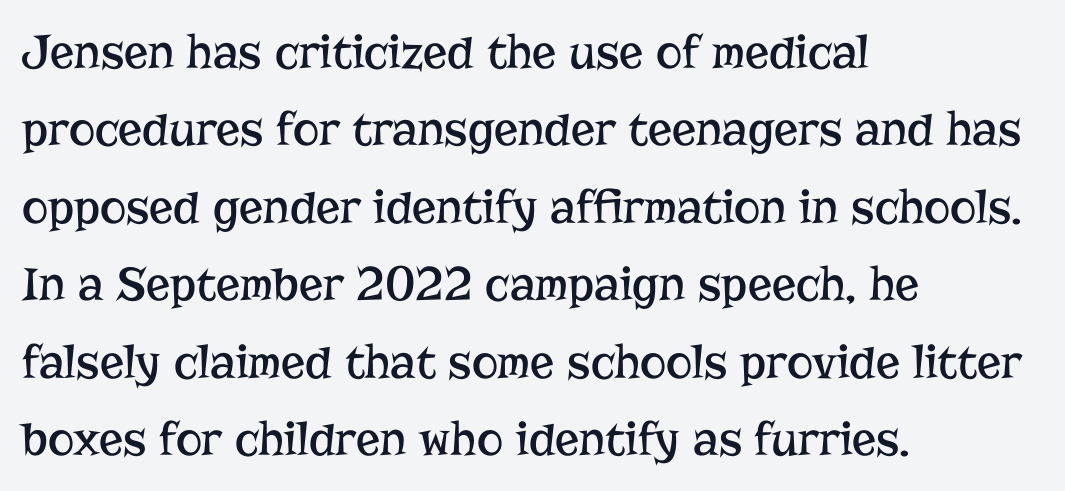
The image shows 50 px regular-weight serif type, upright; set left-aligned, normal line spacing (1.55x), normal letter spacing, not underlined; low stroke contrast and a medium x-height.
